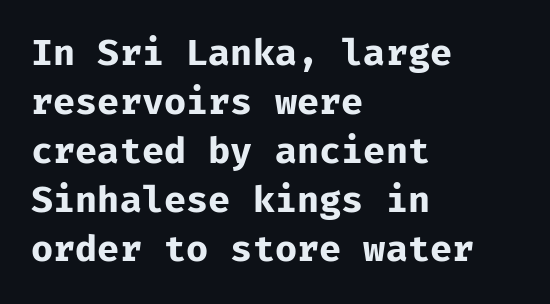
Q: Is the text bold? A: Yes.
Q: Is the text italic (slanted)? A: No, it is upright.
Q: Is the typeface a serif or a sans-serif typeface? A: Sans-serif.
Q: Is the text underlined? A: No.
Q: How is the paragraph aligned? A: Left-aligned.
Q: Is the spacing between letters normal or unusually wide? A: Normal.
Q: Is the spacing between lines tight, normal or loose? A: Normal.
Q: Width (condensed, normal, or wide)? A: Normal.
Q: Stroke contrast? A: Low.
Q: x-height? A: Medium.
Q: Monospaced? A: Yes.
